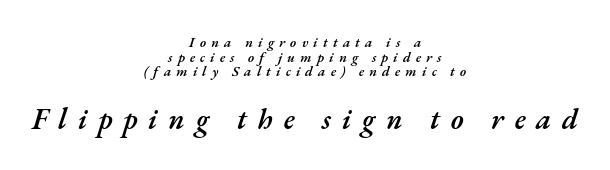
The face used here has a pronounced slope to its letters. Between these two stacked blocks, the lower one wins on size. This rendering features lettering with no underline. Which margin do the lines hug? Neither — every line sits in the middle. As a designer I'd log this as weight 600, semibold.
